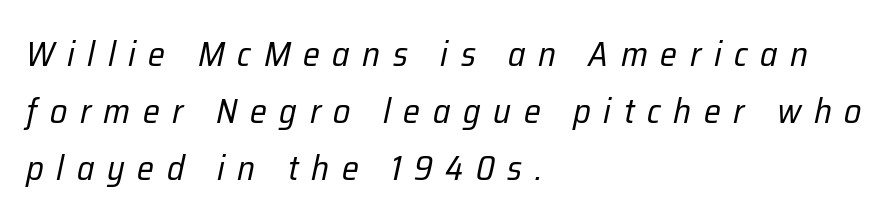
The image shows 35 px regular-weight, condensed type, italic (leaning right); set left-aligned, normal line spacing (1.63x), unusually wide letter spacing (+0.36 em), not underlined; low stroke contrast and a medium x-height.
